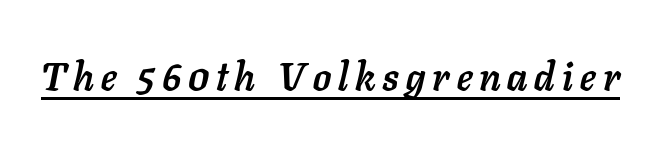
The characters look thick and weighty, a clear bold. You could not count columns in this text — the font is proportionally spaced. If you drew a line through each stem, it would be angled. Underline: present.
